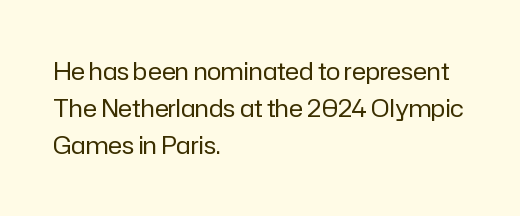
The image shows 24 px text type, upright; set left-aligned, normal line spacing (1.55x), normal letter spacing, not underlined.
